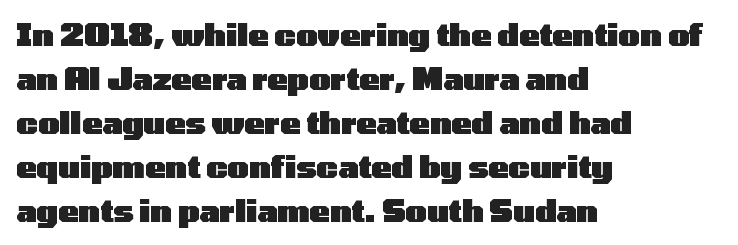
The rendering shows plain stroke endings on the letterforms — a sans-serif design. Typographic density is high because the face is bold. Do the characters align in a grid? No, the font is proportional. Plain, unruled lines of type.
